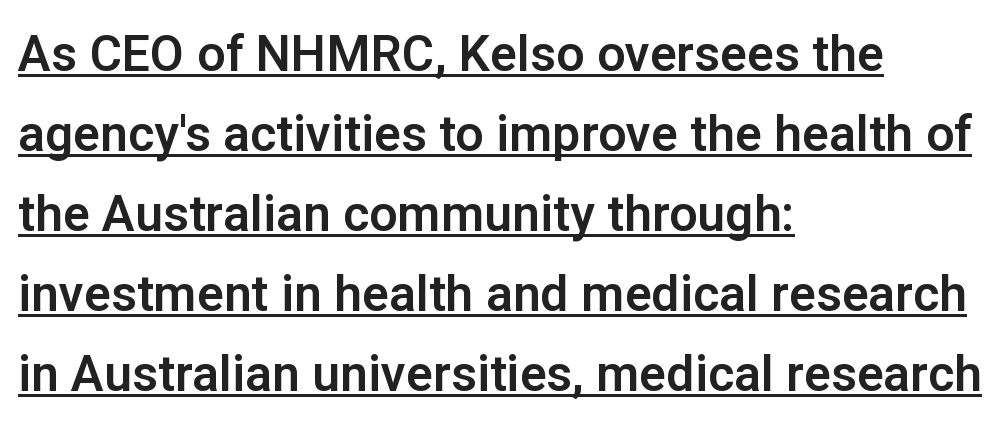
The image shows 50 px sans-serif type, upright; set left-aligned, normal line spacing (1.6x), normal letter spacing, underlined; low stroke contrast and a medium x-height.
